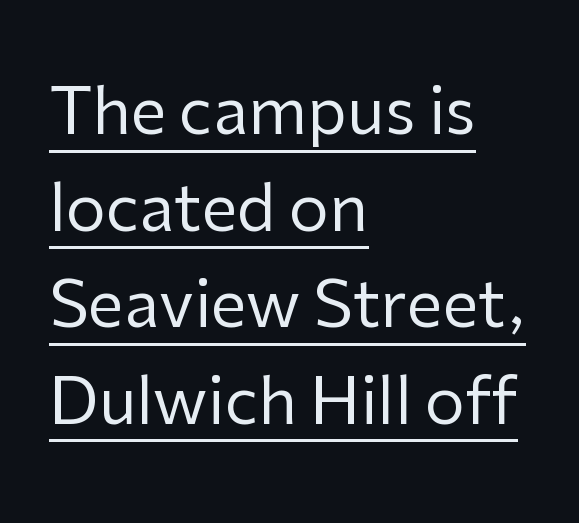
Q: Is the text bold? A: No.
Q: Is the text italic (slanted)? A: No, it is upright.
Q: Is the typeface a serif or a sans-serif typeface? A: Sans-serif.
Q: Is the text underlined? A: Yes.
Q: How is the paragraph aligned? A: Left-aligned.
Q: Is the spacing between letters normal or unusually wide? A: Normal.
Q: Is the spacing between lines tight, normal or loose? A: Normal.
Q: Width (condensed, normal, or wide)? A: Normal.
Q: Stroke contrast? A: Low.
Q: x-height? A: Medium.
Q: Monospaced? A: No.
